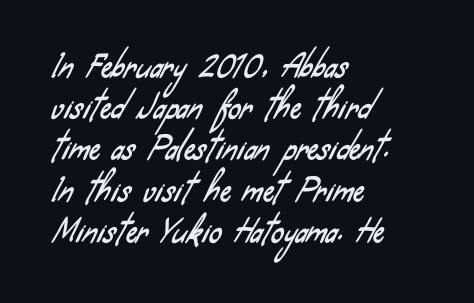
{"serif": "no", "width": "condensed", "stroke_contrast": "low", "x_height": "small", "monospaced": "no", "underline": "no", "align": "left", "line_spacing": "normal", "line_spacing_ratio": 1.33, "letter_spacing": "normal", "letter_spacing_em": 0.0, "glyph_px": 31}
